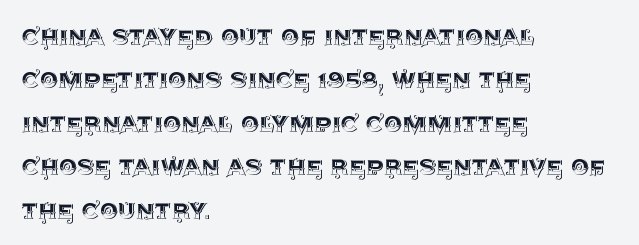
{"italic": "no", "width": "normal", "x_height": "large", "monospaced": "no", "underline": "no", "align": "left", "line_spacing": "normal", "line_spacing_ratio": 1.5, "letter_spacing": "normal", "letter_spacing_em": 0.0, "glyph_px": 29}
